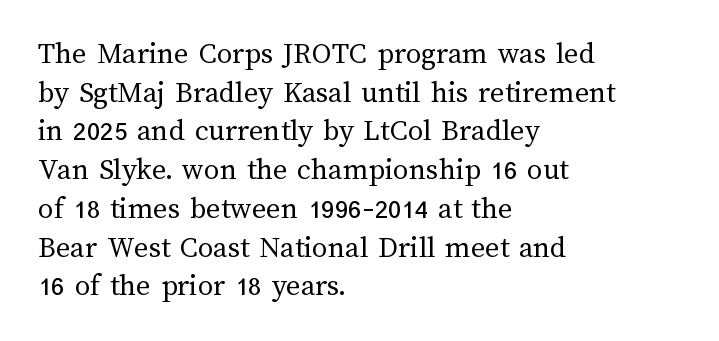
{"italic": "no", "bold": "no", "weight": "regular", "width": "normal", "stroke_contrast": "medium", "x_height": "medium", "monospaced": "no", "underline": "no", "align": "left", "line_spacing": "normal", "line_spacing_ratio": 1.25, "letter_spacing": "normal", "letter_spacing_em": 0.0, "glyph_px": 31}
